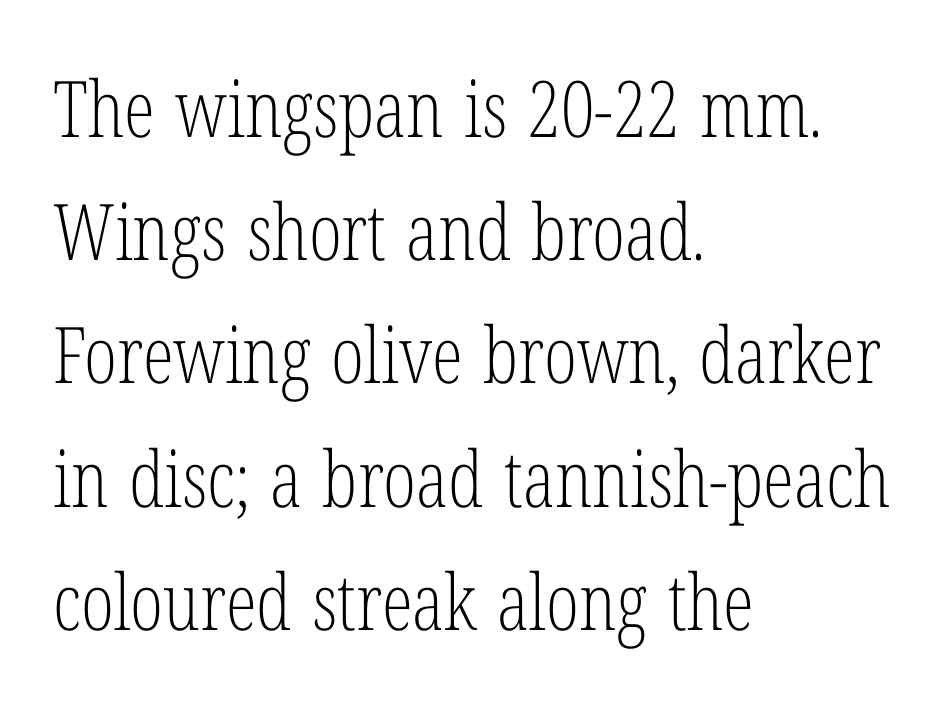
Successive baselines arrive at the customary interval. Little horizontal feet cap the strokes, marking this as serif type. Varying glyph widths throughout — classic text-font behaviour. If you drew a line through each stem, it would be perfectly vertical. Is the type heavy? It reads as light-to-regular instead.
